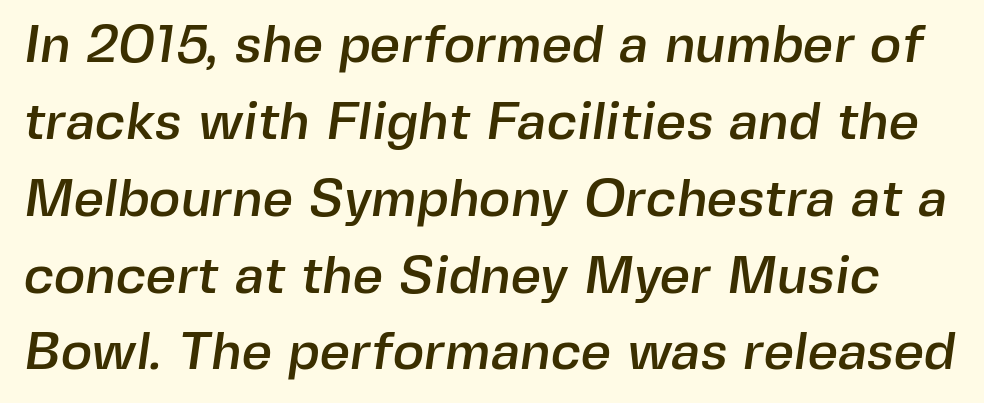
The image shows 53 px sans-serif type; set normal line spacing (1.45x), normal letter spacing, not underlined; a medium x-height.
